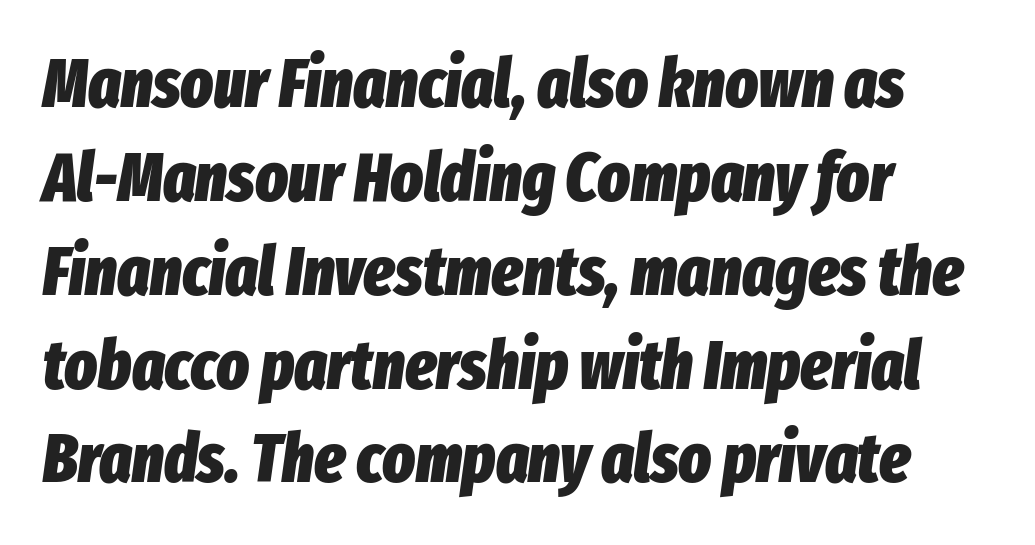
The ragged edge is on the right, which tells us the setting is flush left. The zone under the glyphs is completely vacant. Characters follow at the spacing the type designer built in. Tall strokes in this sample are angled rather than plumb.
